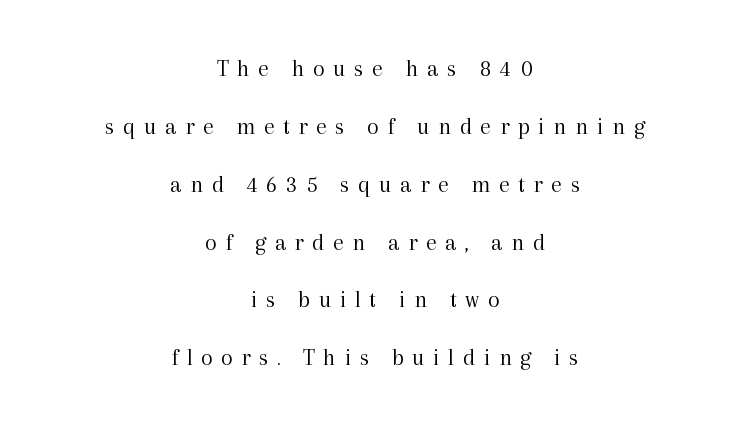
Centered paragraph, ragged on both sides. The font is comparable to plain body text, perhaps lighter. Compared with typical paragraphs, the rows here are farther apart. This is the regular roman posture of the typeface.
